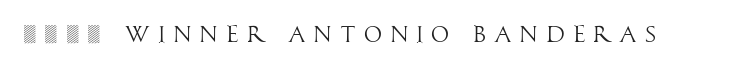
{"italic": "no", "bold": "no", "underline": "no", "letter_spacing": "wide", "letter_spacing_em": 0.35, "glyph_px": 23}
